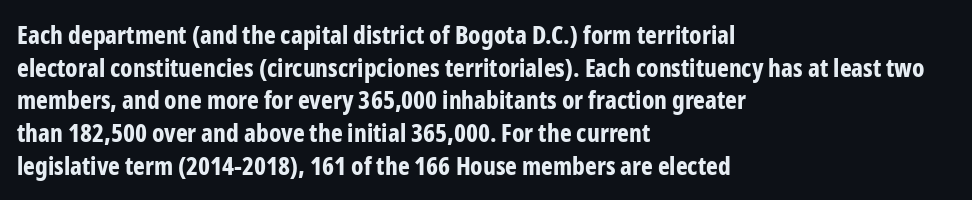
The image shows 25 px bold type, upright; set left-aligned, normal line spacing (1.31x), normal letter spacing, not underlined.
